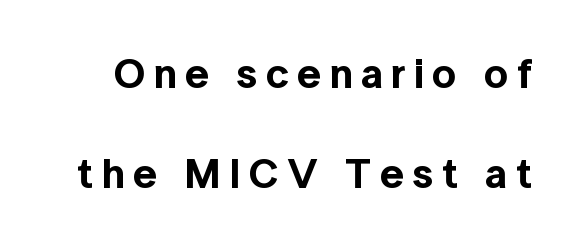
Q: Is the text italic (slanted)? A: No, it is upright.
Q: Is the typeface a serif or a sans-serif typeface? A: Sans-serif.
Q: Is the text underlined? A: No.
Q: Is the spacing between lines tight, normal or loose? A: Loose.
Q: Width (condensed, normal, or wide)? A: Normal.
Q: x-height? A: Medium.
Q: Monospaced? A: No.
